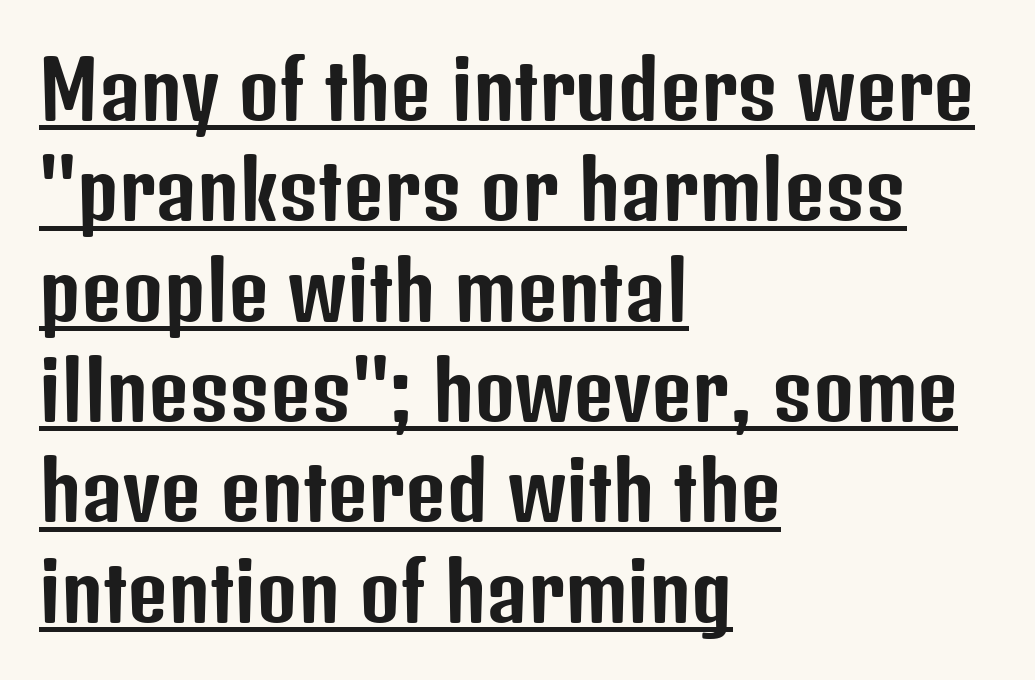
Q: Is the text italic (slanted)? A: No, it is upright.
Q: Is the typeface a serif or a sans-serif typeface? A: Sans-serif.
Q: Is the text underlined? A: Yes.
Q: How is the paragraph aligned? A: Left-aligned.
Q: Is the spacing between letters normal or unusually wide? A: Normal.
Q: Is the spacing between lines tight, normal or loose? A: Normal.
Q: Width (condensed, normal, or wide)? A: Condensed.
Q: Stroke contrast? A: Low.
Q: x-height? A: Medium.
Q: Monospaced? A: No.
